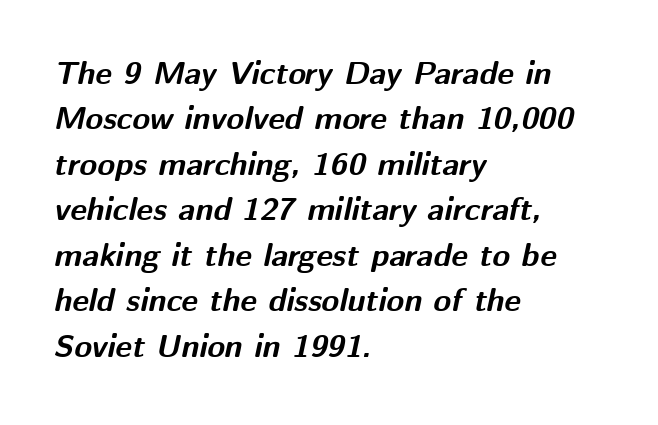
The image shows 32 px bold type, italic (leaning right); set left-aligned, normal line spacing (1.42x), normal letter spacing, not underlined; medium stroke contrast and a medium x-height.
